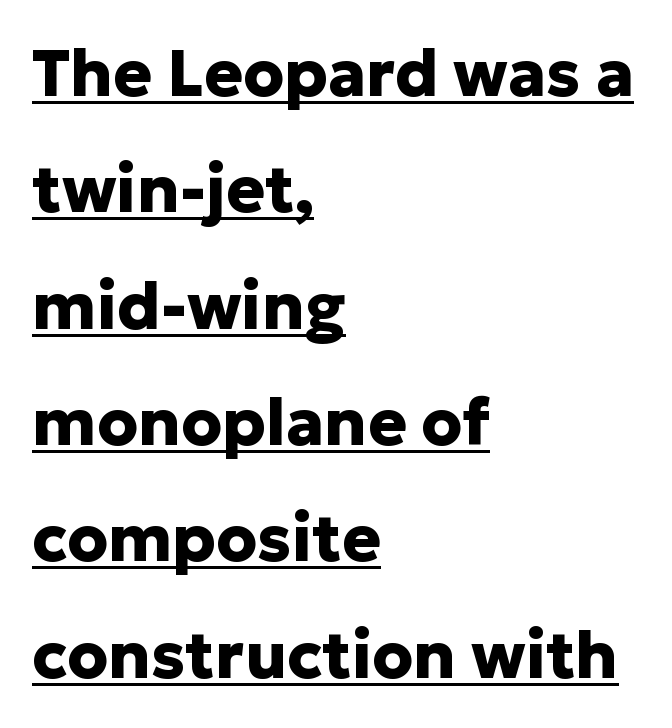
This is sans-serif lettering, the kind often seen on screens and signage. A typesetter would call this zero additional tracking. Character widths vary here, with narrow letters taking less room than wide ones. Honestly, the underline is the first thing you notice here. The passage is arranged the way most books set body copy — flush left.
